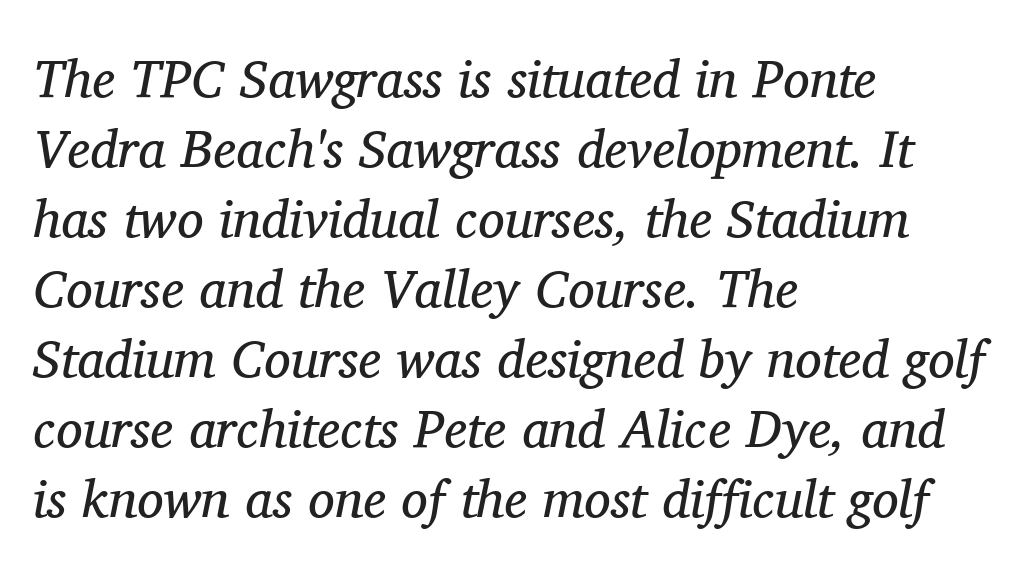
Q: Is the text bold? A: No.
Q: Is the text italic (slanted)? A: Yes, it leans right by about 11 degrees.
Q: Is the typeface a serif or a sans-serif typeface? A: Serif.
Q: Is the text underlined? A: No.
Q: How is the paragraph aligned? A: Left-aligned.
Q: Is the spacing between letters normal or unusually wide? A: Normal.
Q: Is the spacing between lines tight, normal or loose? A: Normal.
Q: Width (condensed, normal, or wide)? A: Normal.
Q: Stroke contrast? A: Medium.
Q: x-height? A: Medium.
Q: Monospaced? A: No.
